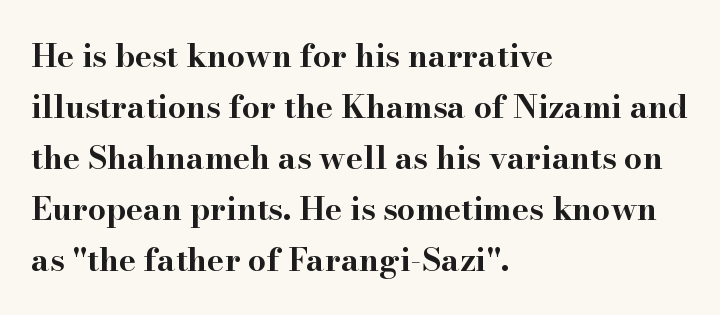
Q: Is the text bold? A: Yes.
Q: Is the text italic (slanted)? A: No, it is upright.
Q: Is the typeface a serif or a sans-serif typeface? A: Serif.
Q: Is the text underlined? A: No.
Q: How is the paragraph aligned? A: Left-aligned.
Q: Is the spacing between letters normal or unusually wide? A: Normal.
Q: Is the spacing between lines tight, normal or loose? A: Normal.
Q: Width (condensed, normal, or wide)? A: Wide.
Q: Stroke contrast? A: High.
Q: x-height? A: Small.
Q: Monospaced? A: No.
